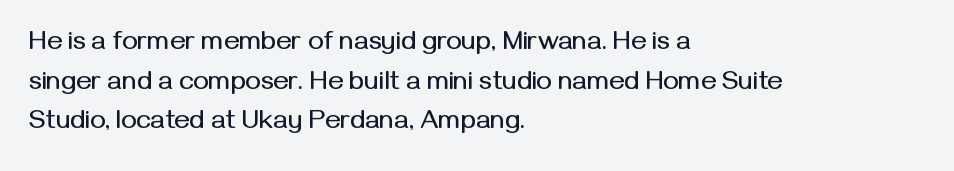
Interline gaps are of average width in this sample. The type sits square on the baseline with zero lean. Just letters on the line, the space beneath them empty. Students, note that the glyphs here touch the page at normal intervals. The rendering anchors every line to the left-hand side.
